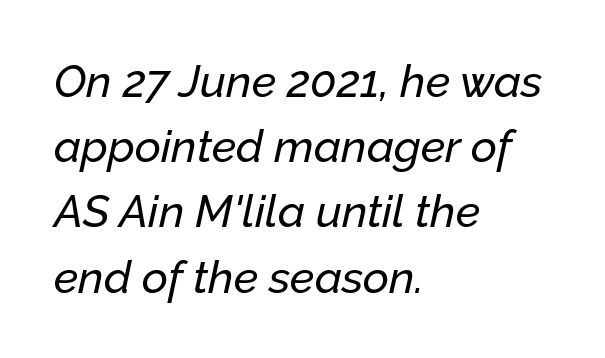
{"italic": "yes", "lean": "right", "slant_degrees": 12, "width": "normal", "stroke_contrast": "low", "x_height": "medium", "monospaced": "no", "underline": "no", "align": "left", "line_spacing": "normal", "line_spacing_ratio": 1.45, "letter_spacing": "normal", "letter_spacing_em": 0.0, "glyph_px": 45}
